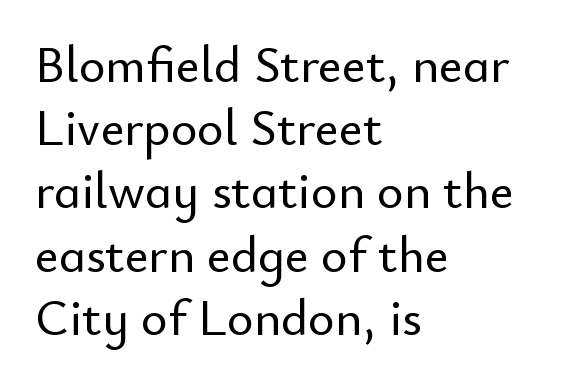
The image shows 51 px sans-serif type, upright; set left-aligned, line spacing 1.24x, normal letter spacing, not underlined; low stroke contrast and a small x-height.
